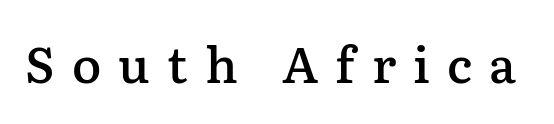
Q: Is the text bold? A: Semi-bold.
Q: Is the text italic (slanted)? A: No, it is upright.
Q: Is the typeface a serif or a sans-serif typeface? A: Serif.
Q: Is the text underlined? A: No.
Q: Is the spacing between letters normal or unusually wide? A: Unusually wide.
Q: Width (condensed, normal, or wide)? A: Normal.
Q: Stroke contrast? A: Low.
Q: x-height? A: Medium.
Q: Monospaced? A: No.
